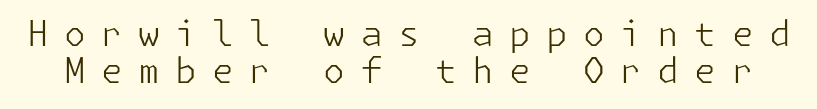
Q: Is the text bold? A: No.
Q: Is the text italic (slanted)? A: No, it is upright.
Q: Is the typeface a serif or a sans-serif typeface? A: Sans-serif.
Q: Is the text underlined? A: No.
Q: Is the spacing between letters normal or unusually wide? A: Unusually wide.
Q: Is the spacing between lines tight, normal or loose? A: Tight.
Q: Width (condensed, normal, or wide)? A: Normal.
Q: Stroke contrast? A: Low.
Q: x-height? A: Medium.
